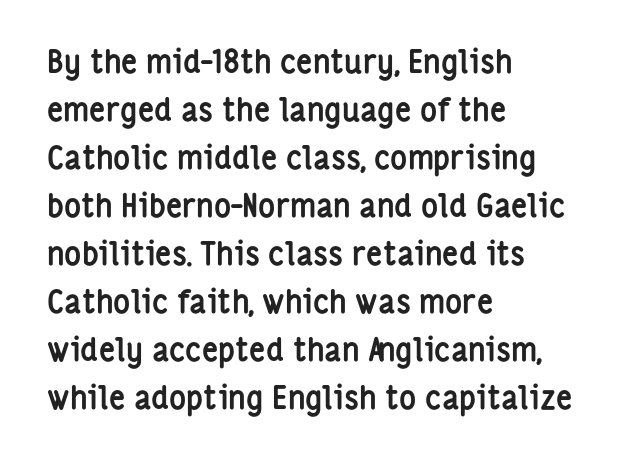
Nobody drew a line under any word here. Standard letterfit; no display-style spreading of the glyphs. Posture: upright roman. The strokes are fattened all the way to bold.
